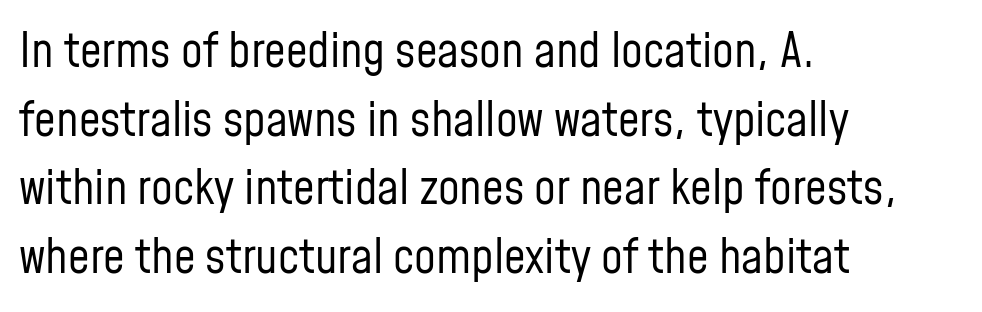
Q: Is the text bold? A: No.
Q: Is the text italic (slanted)? A: No, it is upright.
Q: Is the typeface a serif or a sans-serif typeface? A: Sans-serif.
Q: Is the text underlined? A: No.
Q: How is the paragraph aligned? A: Left-aligned.
Q: Is the spacing between letters normal or unusually wide? A: Normal.
Q: Is the spacing between lines tight, normal or loose? A: Normal.
Q: Width (condensed, normal, or wide)? A: Condensed.
Q: Stroke contrast? A: Low.
Q: x-height? A: Medium.
Q: Monospaced? A: No.
